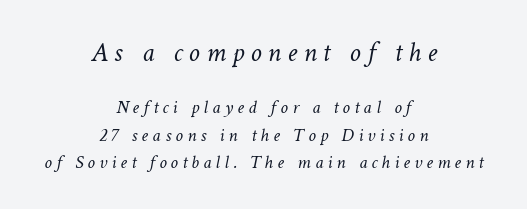
Q: Is the text bold? A: No.
Q: Is the text underlined? A: No.
Q: How is the paragraph aligned? A: Centered.
Q: Is the spacing between letters normal or unusually wide? A: Unusually wide.
Q: Is the spacing between lines tight, normal or loose? A: Normal.
Q: Which block of text is set in a larger size, the first (top) or the second (bottom)? A: The first (top) one.
Q: Width (condensed, normal, or wide)? A: Normal.
Q: Stroke contrast? A: Low.
Q: x-height? A: Medium.
Q: Monospaced? A: No.
